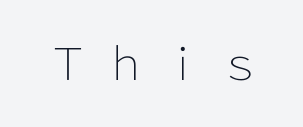
Q: Is the text bold? A: No.
Q: Is the text italic (slanted)? A: No, it is upright.
Q: Is the typeface a serif or a sans-serif typeface? A: Sans-serif.
Q: Is the text underlined? A: No.
Q: Is the spacing between letters normal or unusually wide? A: Unusually wide.
Q: Width (condensed, normal, or wide)? A: Normal.
Q: Stroke contrast? A: Low.
Q: x-height? A: Medium.
Q: Monospaced? A: No.
